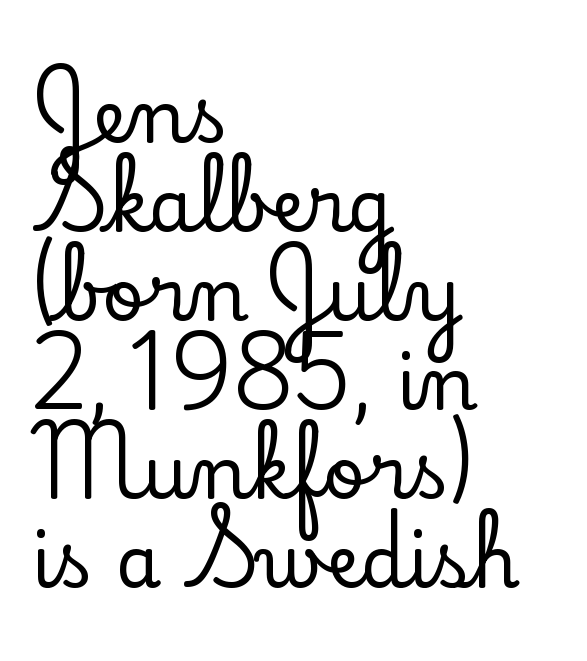
The face used here is proportionally spaced, like ordinary book or web type. It's the straight-up-and-down kind of type. Observe the ordinary spacing: letters are neighbours, not strangers. These lines are composed in type with serifs. One-word summary of the alignment: left. Decoration check: the copy has no underline.
